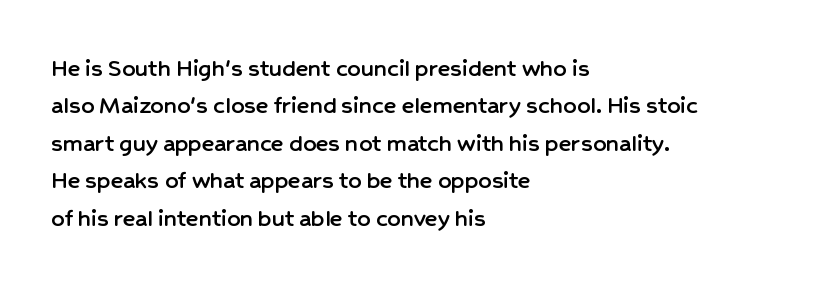
The image shows 26 px text type, upright; set left-aligned, normal line spacing (1.44x), normal letter spacing, not underlined.
